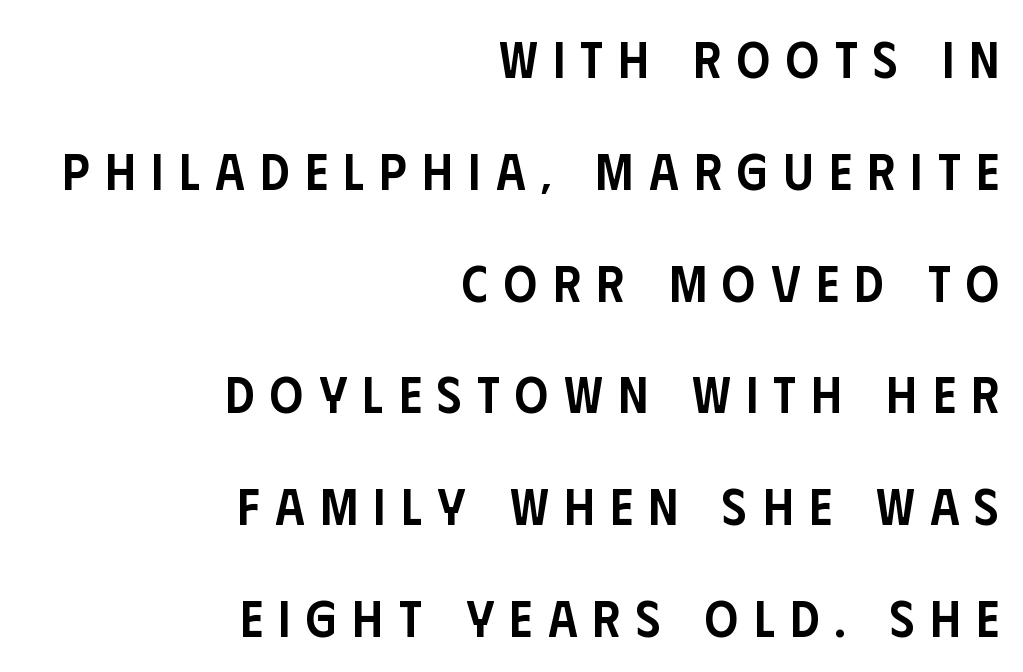
The image shows 52 px semibold, condensed sans-serif type, upright; set right-aligned, loose line spacing (2.15x), unusually wide letter spacing (+0.3 em), not underlined; low stroke contrast and a large x-height.
